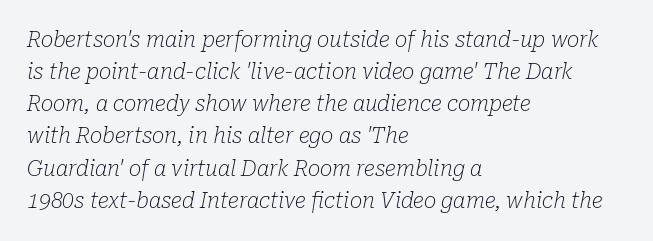
The image shows 21 px text type, italic (leaning right); set left-aligned, normal line spacing (1.53x), normal letter spacing, not underlined.
